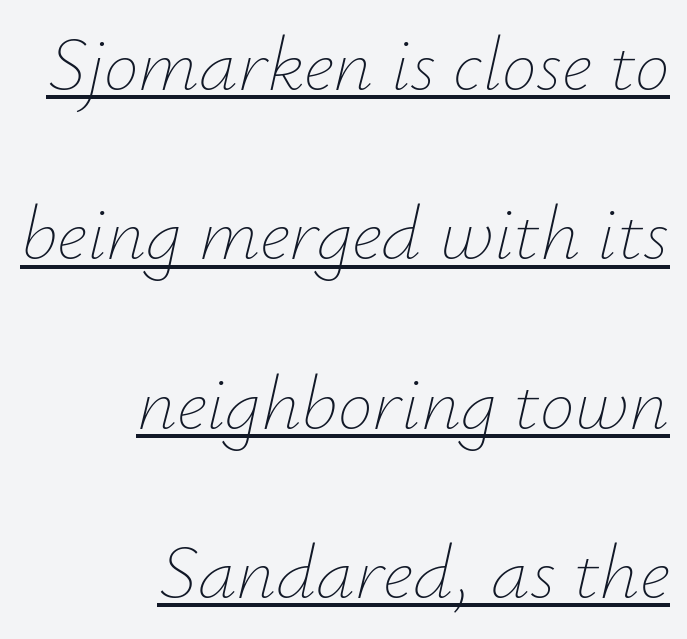
{"italic": "yes", "lean": "right", "slant_degrees": 12, "bold": "no", "weight": "thin", "width": "normal", "stroke_contrast": "low", "x_height": "small", "monospaced": "no", "underline": "yes", "align": "right", "line_spacing": "loose", "line_spacing_ratio": 2.17, "letter_spacing": "normal", "letter_spacing_em": 0.0, "glyph_px": 78}
